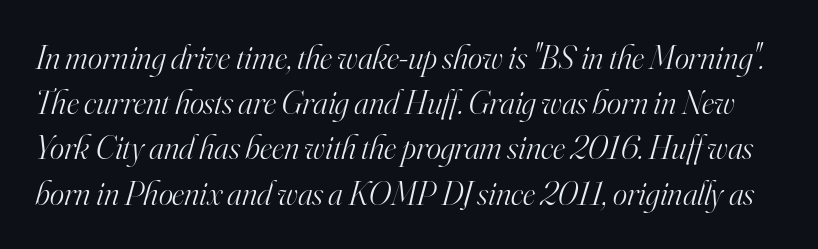
Q: Is the text bold? A: No.
Q: Is the text italic (slanted)? A: Yes, it leans right by about 16 degrees.
Q: Is the typeface a serif or a sans-serif typeface? A: Serif.
Q: Is the text underlined? A: No.
Q: Is the spacing between letters normal or unusually wide? A: Normal.
Q: Is the spacing between lines tight, normal or loose? A: Normal.
Q: Width (condensed, normal, or wide)? A: Normal.
Q: Stroke contrast? A: High.
Q: x-height? A: Small.
Q: Monospaced? A: No.
